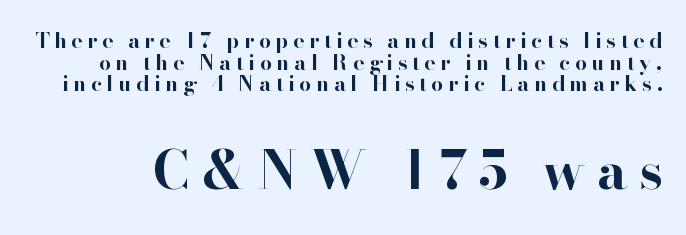
{"serif": "yes", "italic": "no", "bold": "yes", "weight": "bold", "width": "normal", "stroke_contrast": "high", "x_height": "small", "monospaced": "no", "underline": "no", "line_spacing": "tight", "line_spacing_ratio": 1.03, "letter_spacing": "wide", "letter_spacing_em": 0.22, "larger_block": "second", "size_ratio": 2.48, "glyph_px": 52}
